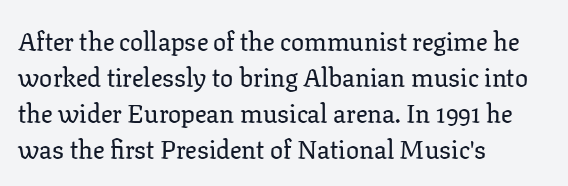
A typesetter would mark this as roman, not italic. Every row of glyphs begins at an identical x-position on the left. Descenders are the only things crossing below the line. Horizontal bands of white between lines are of average thickness.
